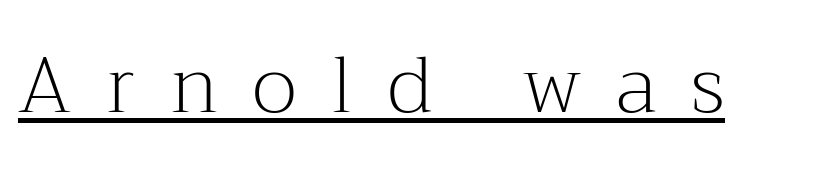
{"serif": "yes", "italic": "no", "bold": "no", "weight": "light", "width": "normal", "stroke_contrast": "medium", "x_height": "medium", "monospaced": "no", "underline": "yes", "letter_spacing": "wide", "letter_spacing_em": 0.45, "glyph_px": 78}
